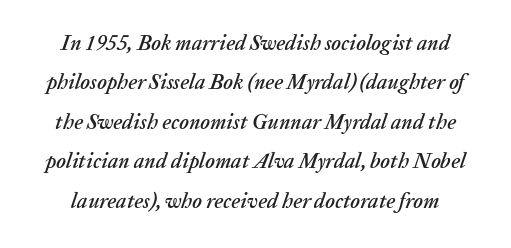
Q: Is the text italic (slanted)? A: Yes, it leans right by about 20 degrees.
Q: Is the text underlined? A: No.
Q: Is the spacing between letters normal or unusually wide? A: Normal.
